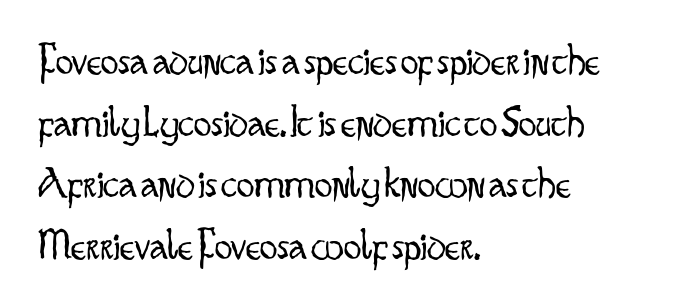
Check the space under the baseline: it is left empty. In terms of letterform style, serifs are entirely absent. Each letter keeps its own natural width here, so spacing adapts to shape. These lines were composed using upright roman letters.
